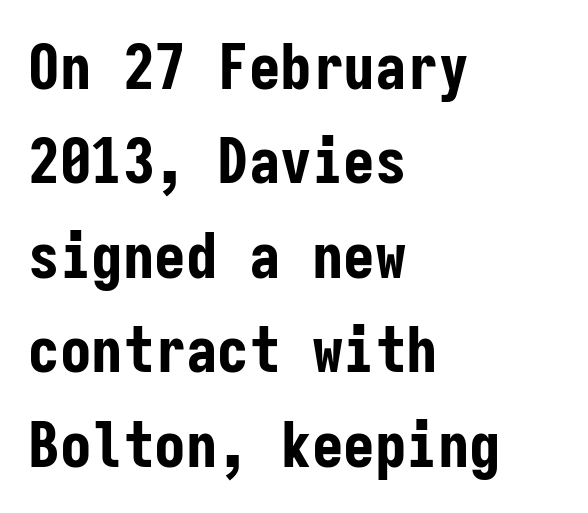
Q: Is the text bold? A: Yes.
Q: Is the text italic (slanted)? A: No, it is upright.
Q: Is the typeface a serif or a sans-serif typeface? A: Sans-serif.
Q: Is the text underlined? A: No.
Q: How is the paragraph aligned? A: Left-aligned.
Q: Is the spacing between letters normal or unusually wide? A: Normal.
Q: Is the spacing between lines tight, normal or loose? A: Normal.
Q: Width (condensed, normal, or wide)? A: Condensed.
Q: Stroke contrast? A: Low.
Q: x-height? A: Medium.
Q: Monospaced? A: Yes.
